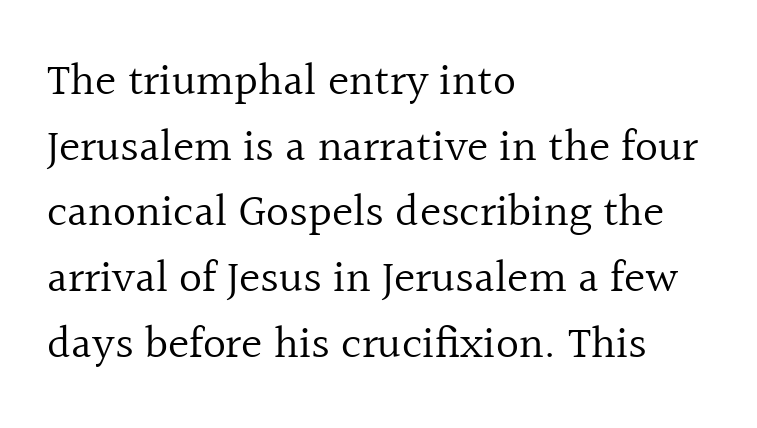
Here the designer chose a conventional face with non-uniform glyph widths. The gaps between neighbouring characters are ordinary and unremarkable. Vertical stems look standard width or narrower in stroke. What kind of face is this? One with serifs. Summary of vertical rhythm: regular, with standard interline spacing. Line starts are locked; line ends wander.
